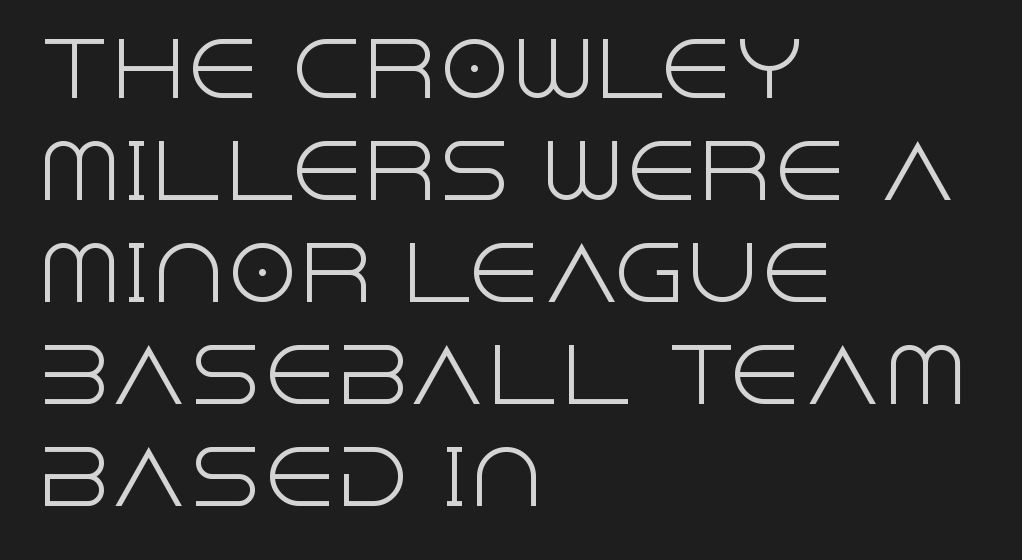
The image shows 74 px light sans-serif type, upright; set left-aligned, normal line spacing (1.38x), normal letter spacing, not underlined; a large x-height.
